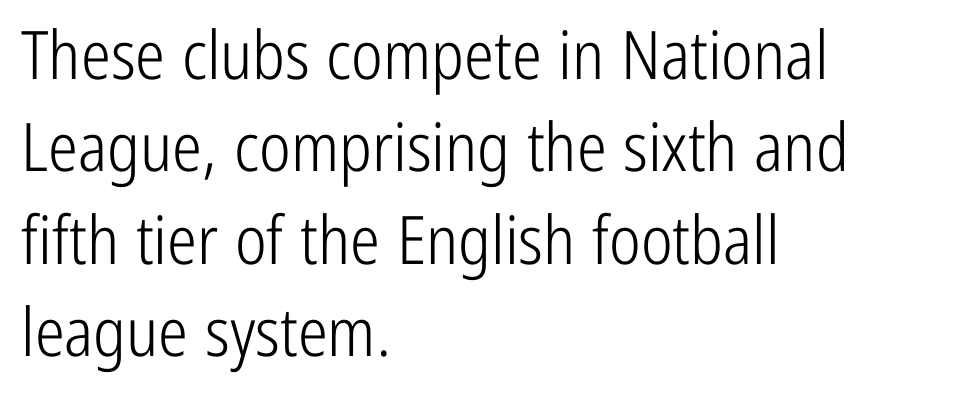
{"serif": "no", "italic": "no", "bold": "no", "weight": "light", "width": "condensed", "stroke_contrast": "low", "x_height": "medium", "monospaced": "no", "underline": "no", "align": "left", "line_spacing": "normal", "line_spacing_ratio": 1.38, "letter_spacing": "normal", "letter_spacing_em": 0.0, "glyph_px": 67}
